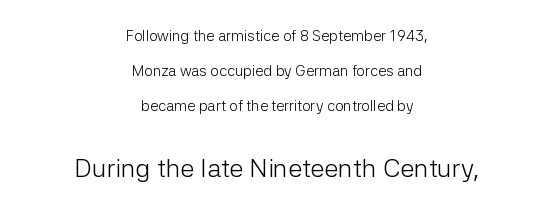
{"italic": "no", "bold": "no", "underline": "no", "align": "center", "line_spacing": "loose", "line_spacing_ratio": 2.33, "letter_spacing": "normal", "letter_spacing_em": 0.0, "larger_block": "second", "size_ratio": 1.73, "glyph_px": 26}
